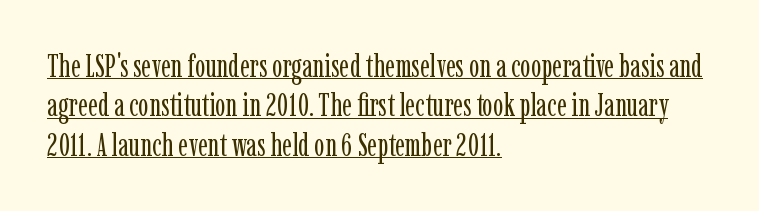
Q: Is the text bold? A: No.
Q: Is the text italic (slanted)? A: No, it is upright.
Q: Is the typeface a serif or a sans-serif typeface? A: Serif.
Q: Is the text underlined? A: Yes.
Q: How is the paragraph aligned? A: Left-aligned.
Q: Is the spacing between letters normal or unusually wide? A: Normal.
Q: Is the spacing between lines tight, normal or loose? A: Normal.
Q: Width (condensed, normal, or wide)? A: Condensed.
Q: Stroke contrast? A: Low.
Q: x-height? A: Medium.
Q: Monospaced? A: No.
